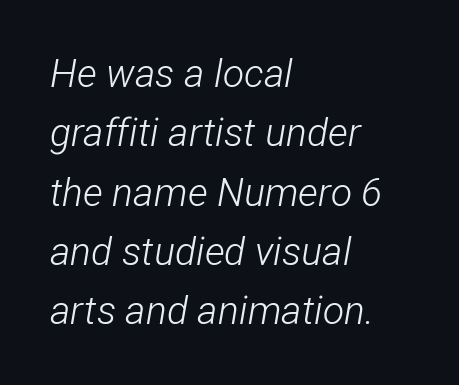
{"italic": "yes", "lean": "right", "slant_degrees": 12, "bold": "no", "weight": "light", "width": "condensed", "stroke_contrast": "low", "x_height": "medium", "monospaced": "no", "underline": "no", "align": "left", "line_spacing": "normal", "line_spacing_ratio": 1.52, "letter_spacing": "normal", "letter_spacing_em": 0.0, "glyph_px": 39}
